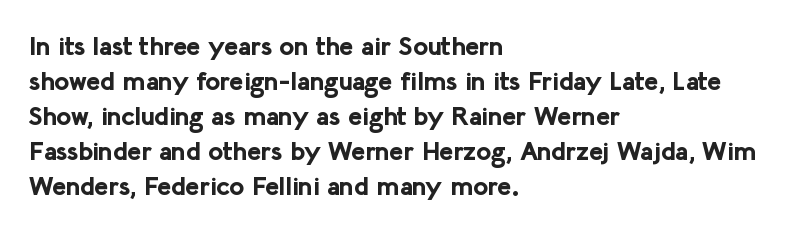
{"italic": "no", "bold": "yes", "underline": "no", "align": "left", "line_spacing": "normal", "line_spacing_ratio": 1.35, "letter_spacing": "normal", "letter_spacing_em": 0.0, "glyph_px": 26}
